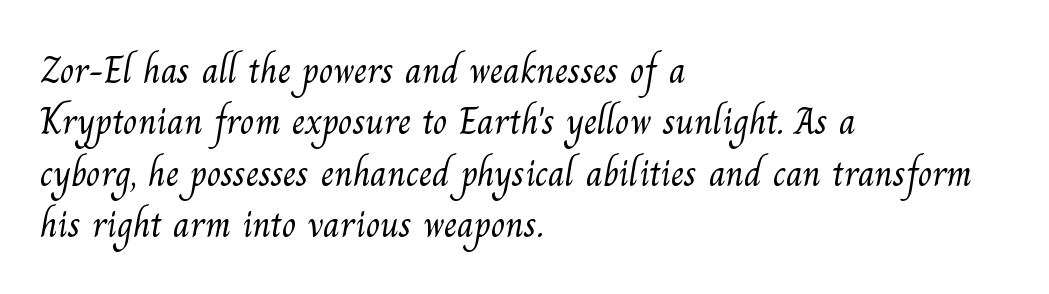
A bare baseline throughout the passage. This is not heavy type; no bold has been used. Every row of glyphs begins at an identical x-position on the left. Quick note: interline space is typical. The type family on display is of the serif kind. A typesetter would call this proportional, since set widths differ per character.
